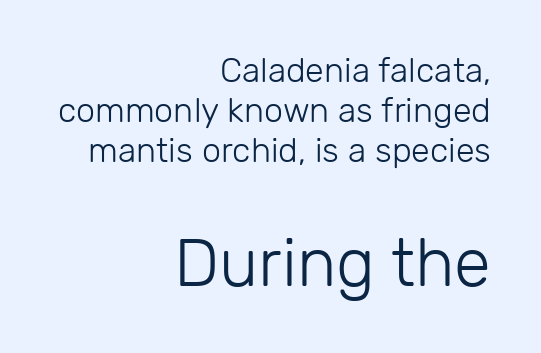
If you squint, the bottom block still reads clearly — it's the larger of the two. Short note: letters normally spaced. The space directly below the letters is spotless. Weight: not bold — regular or lighter.
